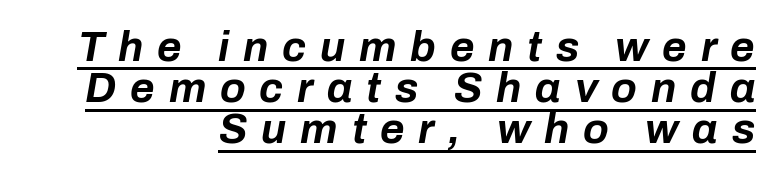
The image shows 42 px bold type, italic (leaning right); set right-aligned, tight line spacing (0.98x), unusually wide letter spacing (+0.33 em), underlined; low stroke contrast and a medium x-height.
